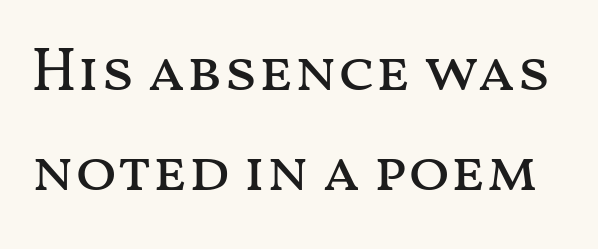
Stroke mass is kept to a normal reading level or below. These lines are rendered in a variable-pitch font. Leading: standard. Bare-footed words on every line. Rendered with straight, roman letterforms. Caption: standard tracking, unaltered.
